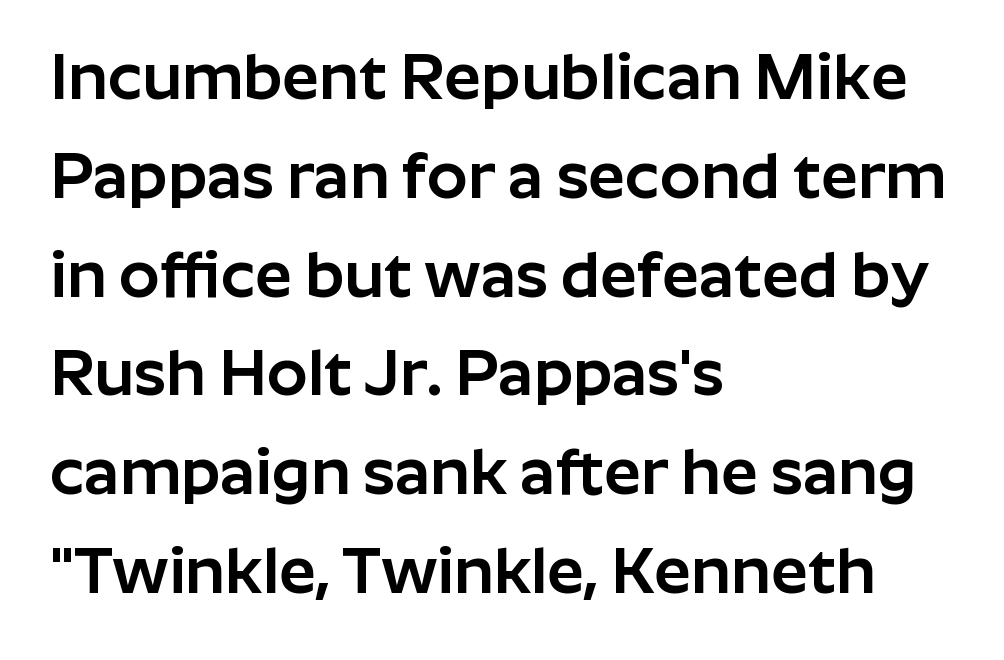
{"serif": "no", "italic": "no", "width": "normal", "stroke_contrast": "low", "x_height": "medium", "monospaced": "no", "underline": "no", "align": "left", "line_spacing": "normal", "line_spacing_ratio": 1.52, "letter_spacing": "normal", "letter_spacing_em": 0.0, "glyph_px": 65}
